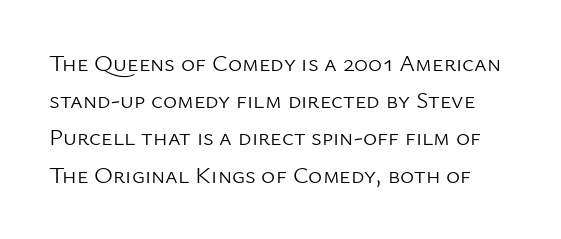
The image shows 24 px text type, upright; set normal line spacing (1.55x), normal letter spacing, not underlined.
